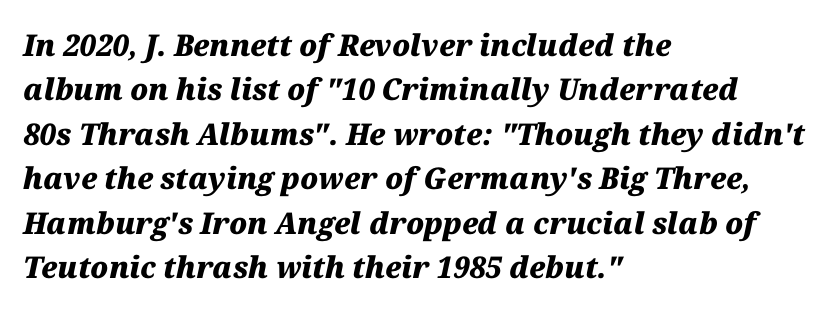
Q: Is the text bold? A: Yes.
Q: Is the text italic (slanted)? A: Yes, it leans right by about 12 degrees.
Q: Is the text underlined? A: No.
Q: How is the paragraph aligned? A: Left-aligned.
Q: Is the spacing between letters normal or unusually wide? A: Normal.
Q: Is the spacing between lines tight, normal or loose? A: Normal.
Q: Width (condensed, normal, or wide)? A: Normal.
Q: Stroke contrast? A: Medium.
Q: x-height? A: Medium.
Q: Monospaced? A: No.
